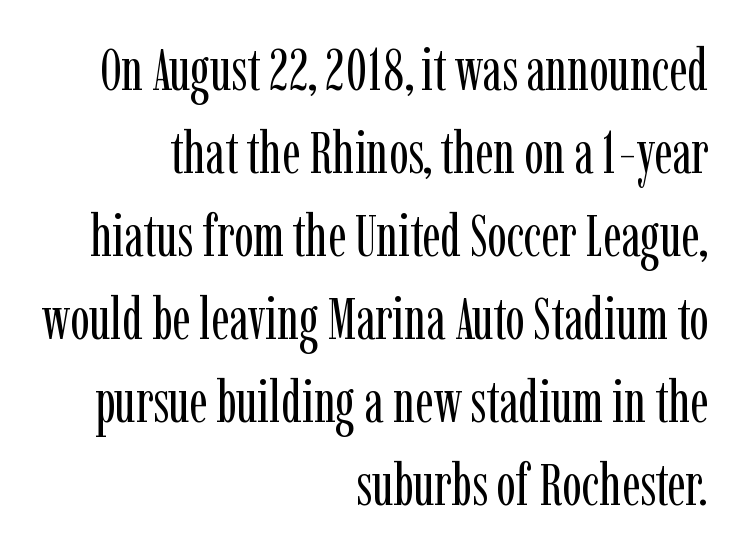
Q: Is the text bold? A: No.
Q: Is the text italic (slanted)? A: No, it is upright.
Q: Is the typeface a serif or a sans-serif typeface? A: Serif.
Q: Is the text underlined? A: No.
Q: How is the paragraph aligned? A: Right-aligned.
Q: Is the spacing between letters normal or unusually wide? A: Normal.
Q: Is the spacing between lines tight, normal or loose? A: Normal.
Q: Width (condensed, normal, or wide)? A: Condensed.
Q: Stroke contrast? A: Low.
Q: x-height? A: Medium.
Q: Monospaced? A: No.
